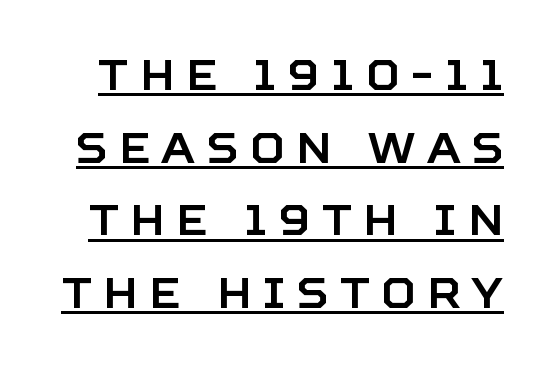
{"serif": "no", "italic": "no", "width": "normal", "stroke_contrast": "low", "x_height": "large", "monospaced": "no", "underline": "yes", "line_spacing_ratio": 1.73, "letter_spacing": "wide", "letter_spacing_em": 0.28, "glyph_px": 42}
